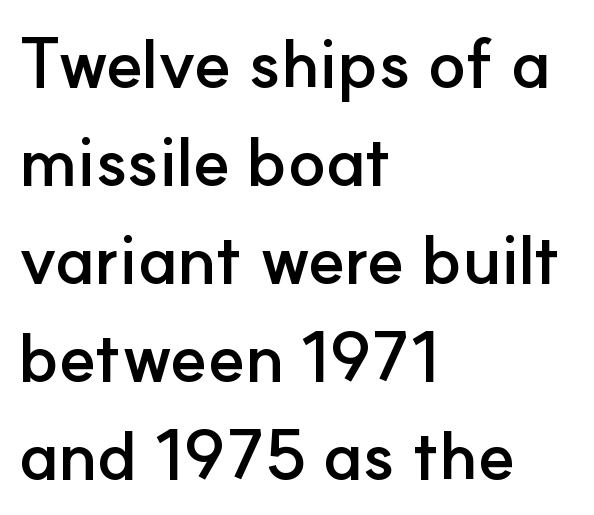
Caption: standard tracking, unaltered. Line starts are locked; line ends wander. Successive baselines arrive at the customary interval. These lines carry a lot of weight — the face is fully bold. The specimen reads as upright at a glance.
